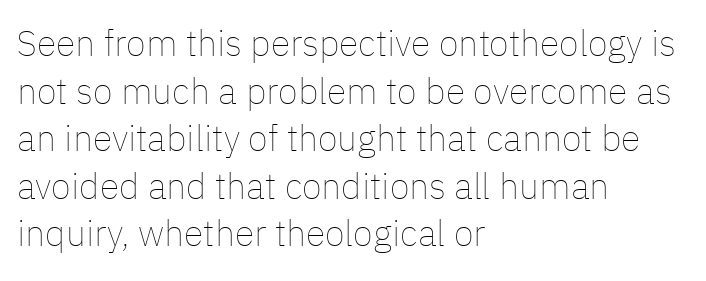
Q: Is the text bold? A: No.
Q: Is the text italic (slanted)? A: No, it is upright.
Q: Is the text underlined? A: No.
Q: How is the paragraph aligned? A: Left-aligned.
Q: Is the spacing between letters normal or unusually wide? A: Normal.
Q: Is the spacing between lines tight, normal or loose? A: Normal.
Q: Width (condensed, normal, or wide)? A: Normal.
Q: Stroke contrast? A: Low.
Q: x-height? A: Medium.
Q: Monospaced? A: No.
